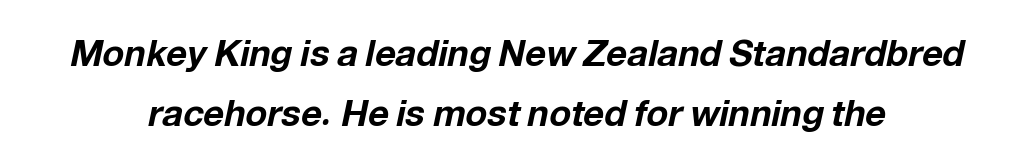
The zone under the glyphs is completely vacant. Compared with typical body copy, the letter spacing here is the same. The font is running at its bold setting. Is this a fixed-width face? No — the glyphs have proportional, varying widths. What's the leading like? Ordinary, nothing unusual. Emphasis-style slanted type is in use.
